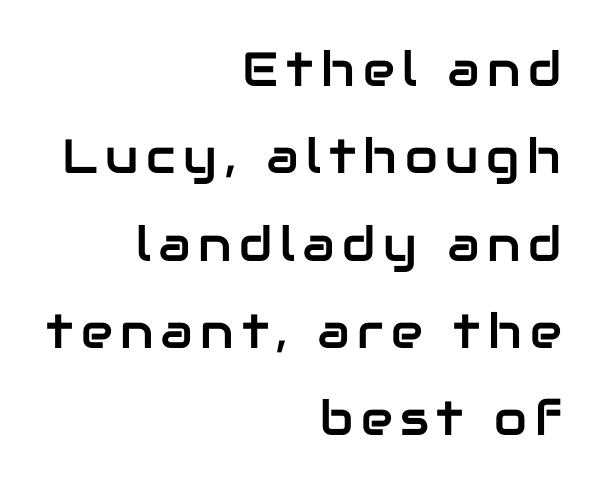
{"serif": "no", "italic": "no", "width": "normal", "stroke_contrast": "low", "x_height": "medium", "monospaced": "no", "underline": "no", "align": "right", "line_spacing_ratio": 1.82, "glyph_px": 48}
